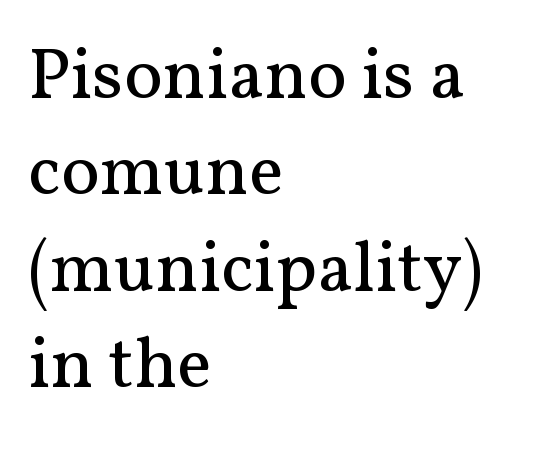
The image shows 73 px regular-weight serif type, upright; set left-aligned, normal line spacing (1.32x), normal letter spacing, not underlined; medium stroke contrast and a medium x-height.
